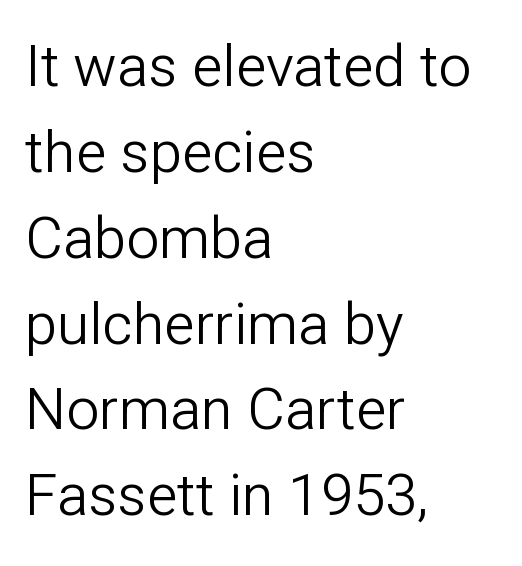
The font family rendered here belongs to the sans-serif group. Words appear dense and cohesive because spacing is normal. This sample uses an upright cut, with every glyph sitting square on the baseline. The letterforms sit at book weight or below. Each row of text sits above clean, open space.
